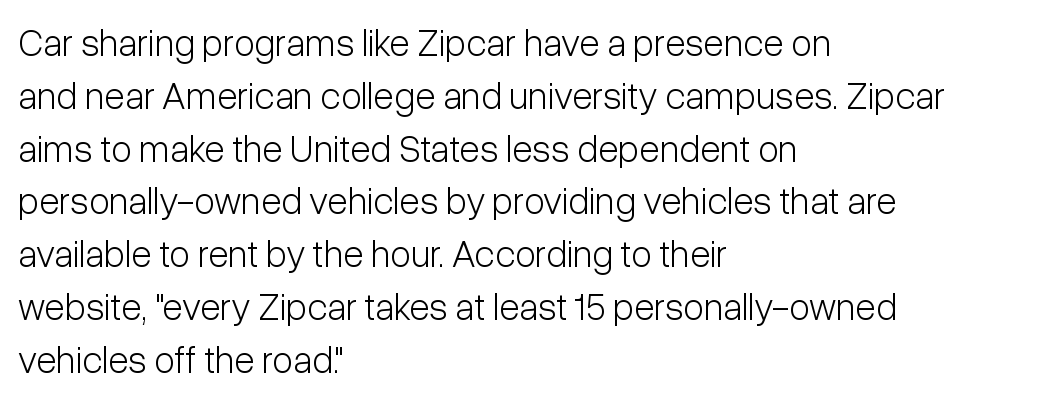
The image shows 38 px light, condensed sans-serif type, upright; set left-aligned, normal line spacing (1.39x), normal letter spacing, not underlined; low stroke contrast and a medium x-height.
